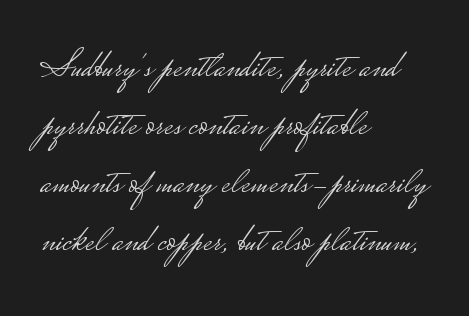
The leading is moderate, giving the passage an even texture. Looks like regular typesetting: each glyph gets only the width it needs. Is the type heavy? It reads as light-to-regular instead. Does extra space separate the letters? No, they use regular spacing.
